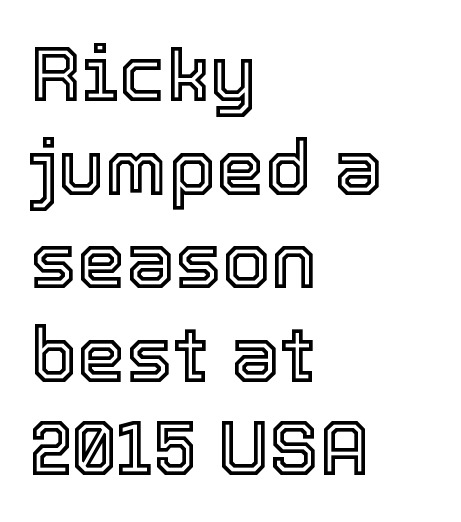
Q: Is the text italic (slanted)? A: No, it is upright.
Q: Is the text underlined? A: No.
Q: How is the paragraph aligned? A: Left-aligned.
Q: Is the spacing between letters normal or unusually wide? A: Normal.
Q: Width (condensed, normal, or wide)? A: Normal.
Q: x-height? A: Medium.
Q: Monospaced? A: No.
